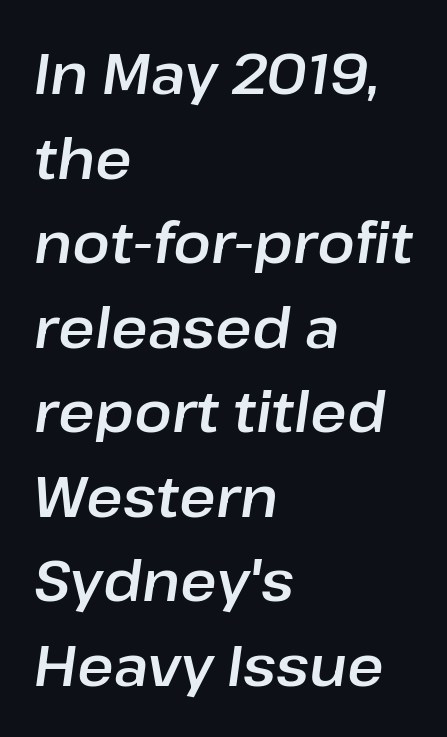
{"italic": "yes", "lean": "right", "slant_degrees": 8, "width": "normal", "stroke_contrast": "low", "x_height": "medium", "monospaced": "no", "underline": "no", "align": "left", "line_spacing": "normal", "line_spacing_ratio": 1.51, "letter_spacing": "normal", "letter_spacing_em": 0.0, "glyph_px": 56}
